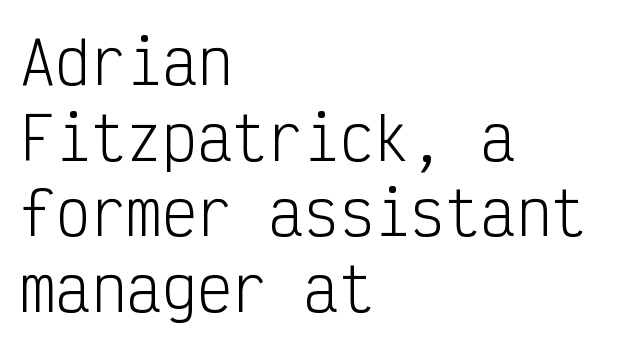
Q: Is the text bold? A: No.
Q: Is the text italic (slanted)? A: No, it is upright.
Q: Is the typeface a serif or a sans-serif typeface? A: Sans-serif.
Q: Is the text underlined? A: No.
Q: How is the paragraph aligned? A: Left-aligned.
Q: Is the spacing between letters normal or unusually wide? A: Normal.
Q: Is the spacing between lines tight, normal or loose? A: Normal.
Q: Width (condensed, normal, or wide)? A: Condensed.
Q: Stroke contrast? A: Low.
Q: x-height? A: Medium.
Q: Monospaced? A: Yes.
